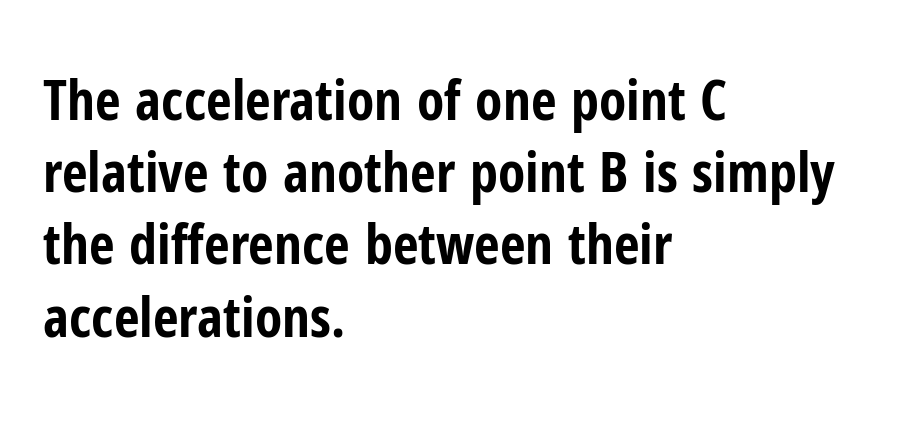
Q: Is the text bold? A: Yes.
Q: Is the text italic (slanted)? A: No, it is upright.
Q: Is the typeface a serif or a sans-serif typeface? A: Sans-serif.
Q: Is the text underlined? A: No.
Q: How is the paragraph aligned? A: Left-aligned.
Q: Is the spacing between letters normal or unusually wide? A: Normal.
Q: Is the spacing between lines tight, normal or loose? A: Normal.
Q: Width (condensed, normal, or wide)? A: Condensed.
Q: Stroke contrast? A: Low.
Q: x-height? A: Medium.
Q: Monospaced? A: No.
